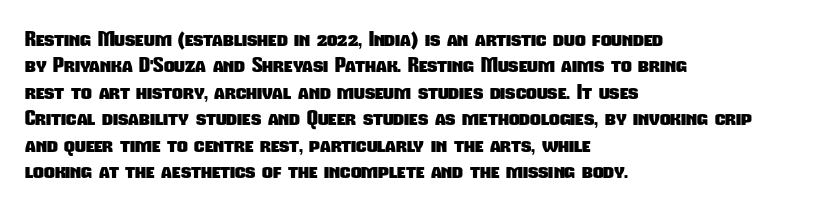
{"bold": "yes", "underline": "no", "align": "left", "line_spacing": "normal", "line_spacing_ratio": 1.26, "letter_spacing": "normal", "letter_spacing_em": 0.0, "glyph_px": 21}
